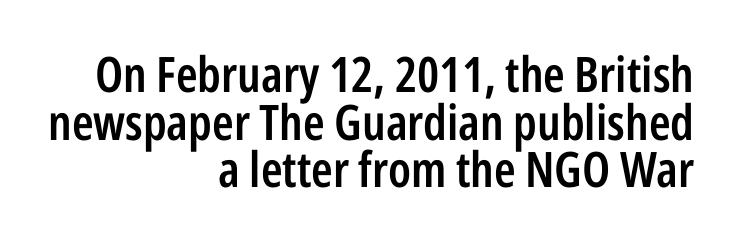
Q: Is the text bold? A: Semi-bold.
Q: Is the text italic (slanted)? A: No, it is upright.
Q: Is the typeface a serif or a sans-serif typeface? A: Sans-serif.
Q: Is the text underlined? A: No.
Q: How is the paragraph aligned? A: Right-aligned.
Q: Is the spacing between letters normal or unusually wide? A: Normal.
Q: Is the spacing between lines tight, normal or loose? A: Tight.
Q: Width (condensed, normal, or wide)? A: Condensed.
Q: Stroke contrast? A: Low.
Q: x-height? A: Medium.
Q: Monospaced? A: No.
